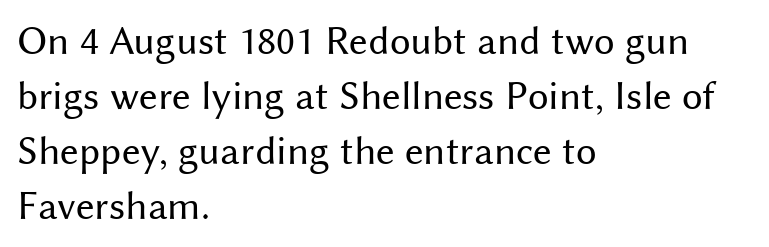
The image shows 41 px regular-weight sans-serif type, upright; set left-aligned, normal line spacing (1.34x), normal letter spacing, not underlined; medium stroke contrast and a medium x-height.
